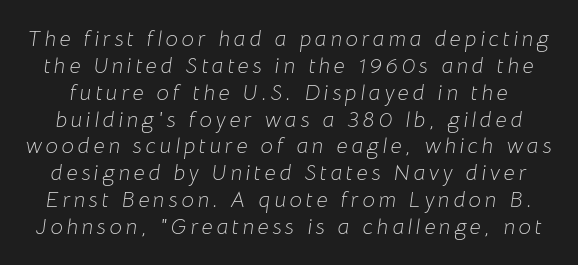
In terms of posture, this sample is oblique. The characters are drawn with everyday or finer stroke widths. The passage shown is not underscored anywhere.
